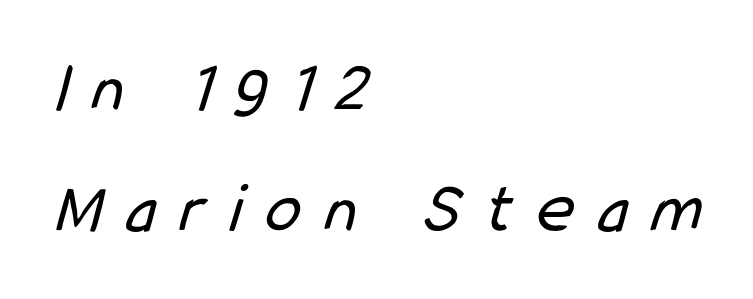
The image shows 71 px regular-weight, condensed sans-serif type; set left-aligned, normal line spacing (1.7x), unusually wide letter spacing (+0.35 em), not underlined; low stroke contrast and a medium x-height.
